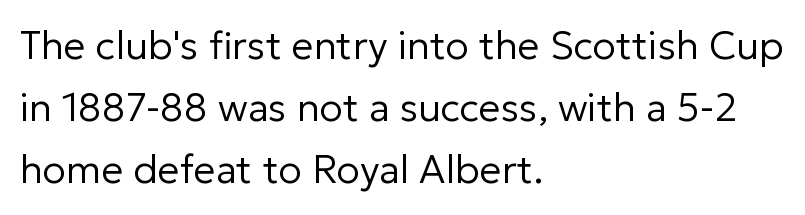
The image shows 39 px regular-weight sans-serif type, upright; set left-aligned, normal line spacing (1.59x), normal letter spacing, not underlined; low stroke contrast and a medium x-height.
